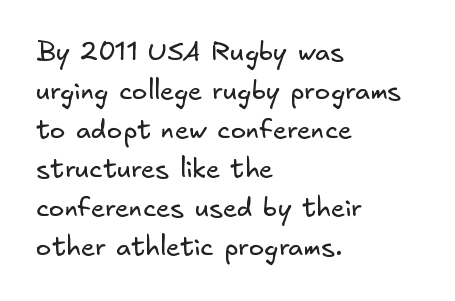
No word sits above an underline. Rows of type keep a routine distance in the vertical direction. The weight tops out at a normal text grade. The line texture is even and compact thanks to regular tracking.
